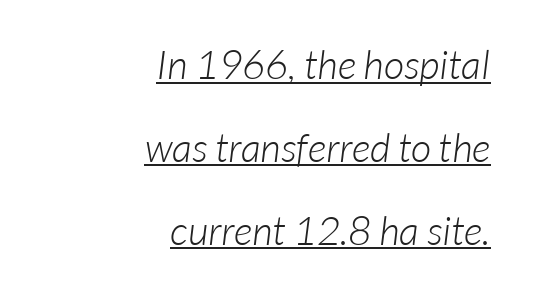
The image shows 40 px light sans-serif type; set right-aligned, loose line spacing (2.07x), normal letter spacing, underlined; low stroke contrast and a medium x-height.
